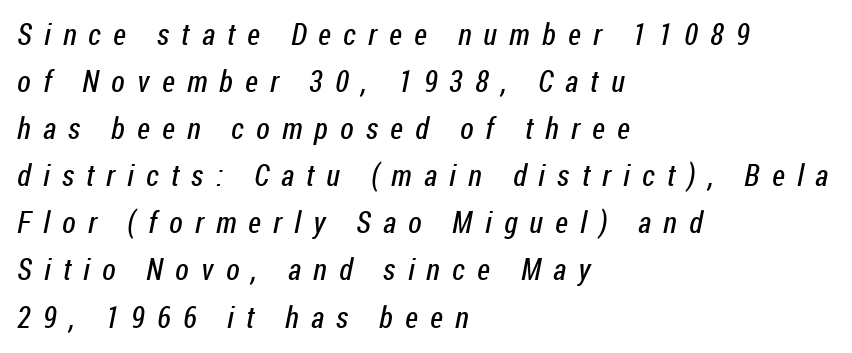
The lines are quadded left. Horizontal bands of white between lines are of average thickness. The rendering uses natural spacing where letterforms have individual widths. No word sits above an underline. Heaviness? Minimal to ordinary, like unemphasized prose.
